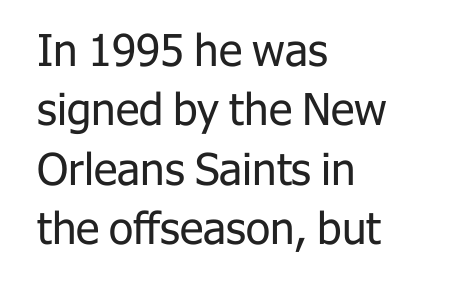
The image shows 44 px regular-weight sans-serif type, upright; set left-aligned, normal line spacing (1.35x), normal letter spacing, not underlined; low stroke contrast and a medium x-height.
